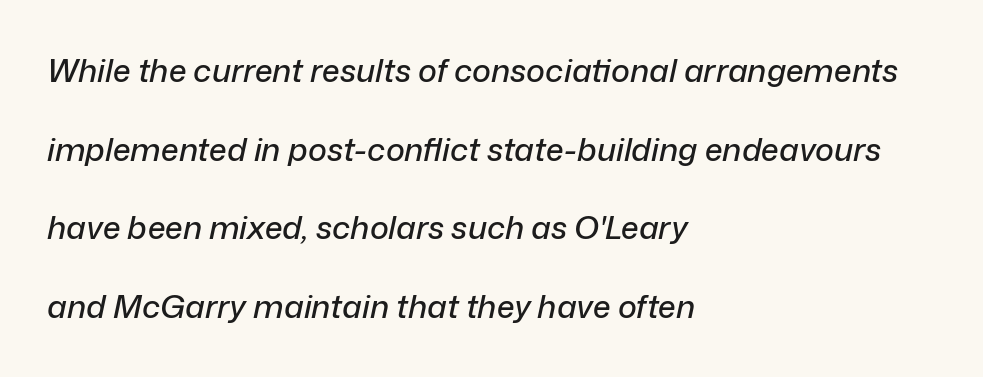
The image shows 32 px text type, italic (leaning right); set left-aligned, loose line spacing (2.46x), normal letter spacing, not underlined; low stroke contrast and a medium x-height.
